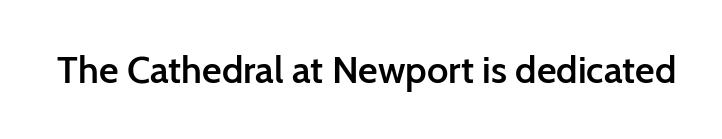
Style check: upright. These lines keep a tight, regular rhythm from letter to letter. As a designer I'd log this as weight 600, semibold. The gap between lines stays unmarked. The type family on display is of the sans-serif kind.
